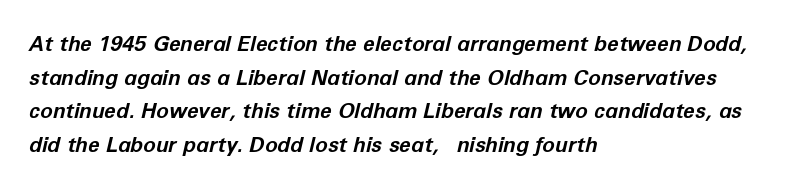
Lines of text with bare space underneath. If you drew a line through each stem, it would be angled. The lines sit at an ordinary, default distance from one another. These lines stack with their left ends in a neat column. I'd describe the lettering as bold — thick and assertive. What stands out about the letter spacing? Nothing — it is the standard amount.
